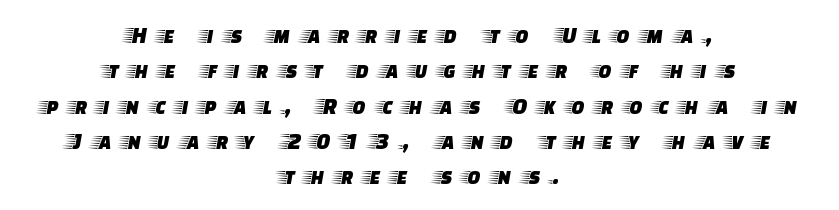
{"underline": "no", "align": "center", "line_spacing": "normal", "line_spacing_ratio": 1.47, "letter_spacing": "wide", "letter_spacing_em": 0.47, "glyph_px": 24}
